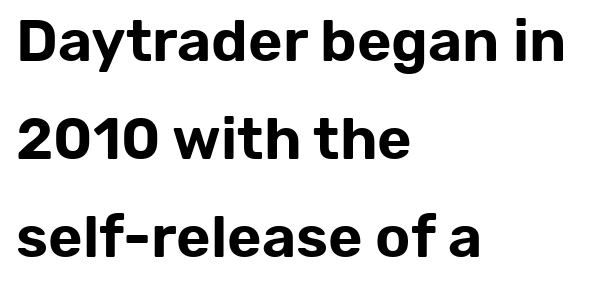
Q: Is the text italic (slanted)? A: No, it is upright.
Q: Is the typeface a serif or a sans-serif typeface? A: Sans-serif.
Q: Is the text underlined? A: No.
Q: How is the paragraph aligned? A: Left-aligned.
Q: Is the spacing between letters normal or unusually wide? A: Normal.
Q: Is the spacing between lines tight, normal or loose? A: Normal.
Q: Width (condensed, normal, or wide)? A: Normal.
Q: Stroke contrast? A: Low.
Q: x-height? A: Medium.
Q: Monospaced? A: No.
